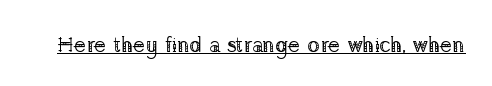
{"italic": "no", "bold": "no", "underline": "yes", "letter_spacing": "normal", "letter_spacing_em": 0.0, "glyph_px": 21}
